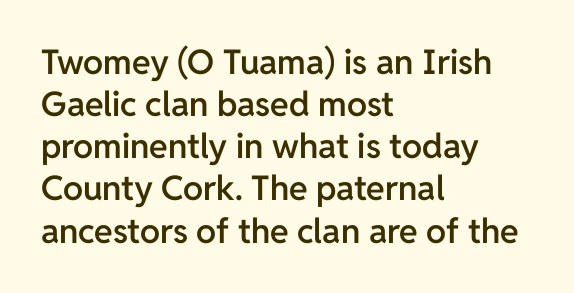
Caption: semibold face, moderately heavy strokes. Nope, not italic — everything's standing straight. This sample has the flowing, uneven cadence of proportional lettering. Tracking value appears to be zero — textbook default spacing.
